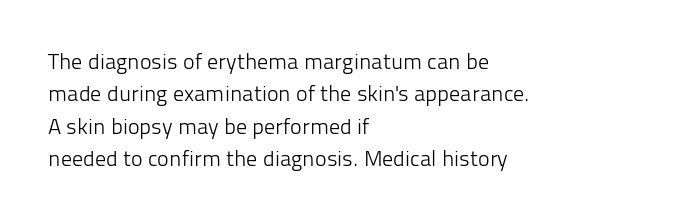
The image shows 22 px text type, upright; set left-aligned, normal line spacing (1.47x), normal letter spacing, not underlined.
